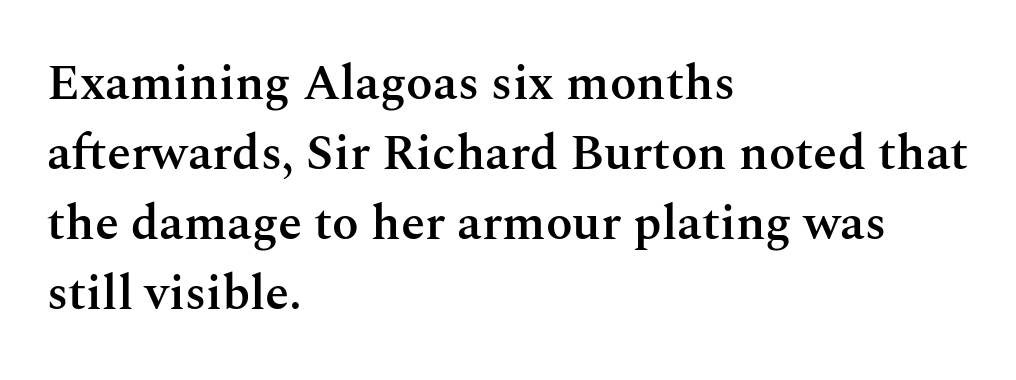
The image shows 49 px semibold serif type, upright; set left-aligned, normal line spacing (1.43x), normal letter spacing, not underlined; medium stroke contrast and a medium x-height.
